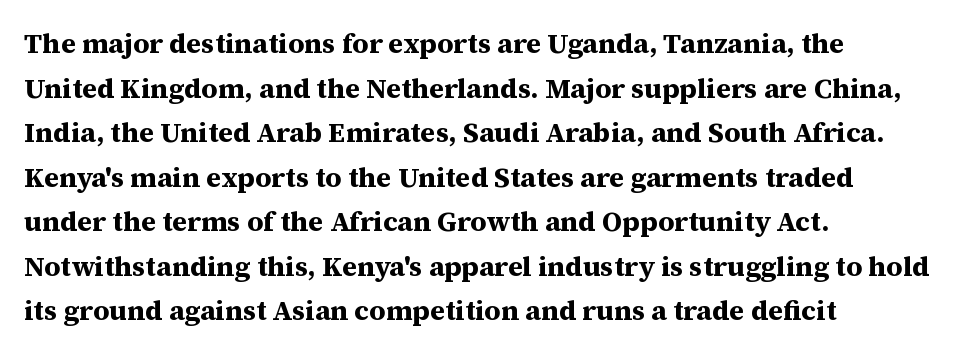
Q: Is the text bold? A: Yes.
Q: Is the text italic (slanted)? A: No, it is upright.
Q: Is the typeface a serif or a sans-serif typeface? A: Serif.
Q: Is the text underlined? A: No.
Q: How is the paragraph aligned? A: Left-aligned.
Q: Is the spacing between letters normal or unusually wide? A: Normal.
Q: Is the spacing between lines tight, normal or loose? A: Normal.
Q: Width (condensed, normal, or wide)? A: Normal.
Q: Stroke contrast? A: Medium.
Q: x-height? A: Medium.
Q: Monospaced? A: No.
